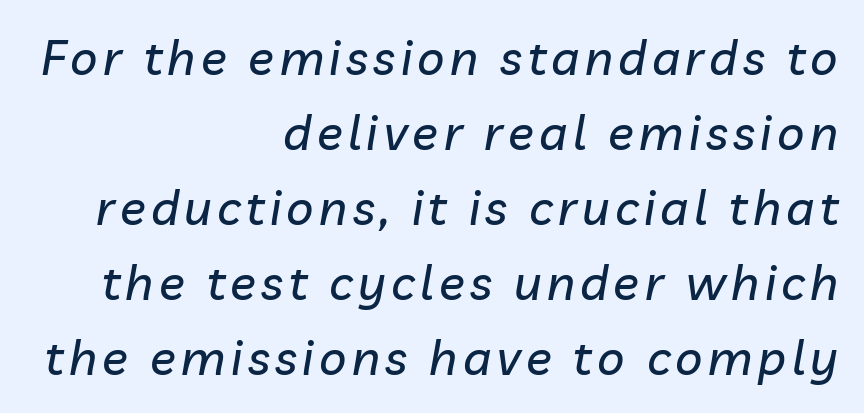
{"italic": "yes", "lean": "right", "slant_degrees": 10, "width": "normal", "stroke_contrast": "low", "x_height": "medium", "monospaced": "no", "underline": "no", "align": "right", "line_spacing": "normal", "line_spacing_ratio": 1.56, "glyph_px": 48}
